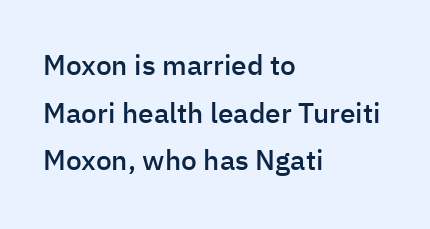
{"serif": "no", "italic": "no", "bold": "semi", "weight": "semibold", "width": "normal", "stroke_contrast": "low", "x_height": "medium", "monospaced": "no", "underline": "no", "align": "left", "line_spacing": "normal", "line_spacing_ratio": 1.7, "letter_spacing": "normal", "letter_spacing_em": 0.0, "glyph_px": 28}
